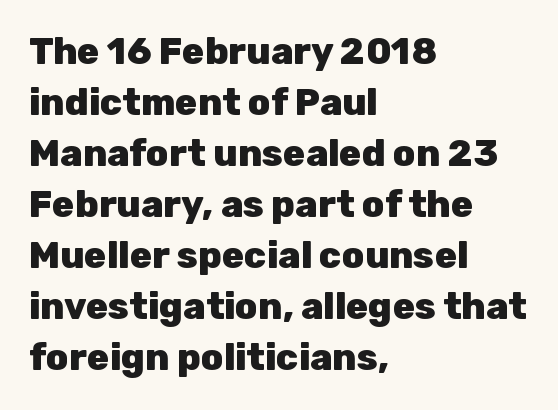
Plain, unruled lines of type. The lines are quadded left. Style check: upright. Heavy-handed strokes throughout: this text is bold.
